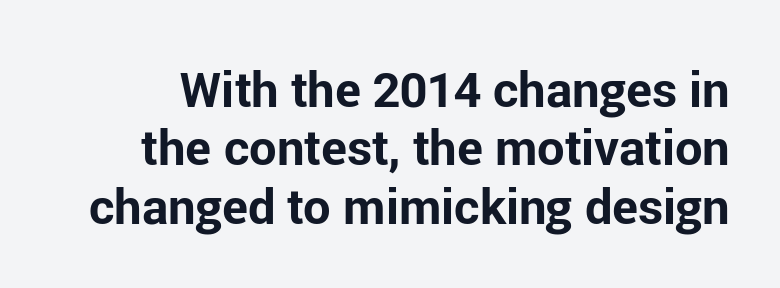
{"serif": "no", "italic": "no", "bold": "yes", "weight": "bold", "width": "normal", "stroke_contrast": "low", "x_height": "medium", "monospaced": "no", "underline": "no", "line_spacing_ratio": 1.19, "letter_spacing": "normal", "letter_spacing_em": 0.0, "glyph_px": 49}
